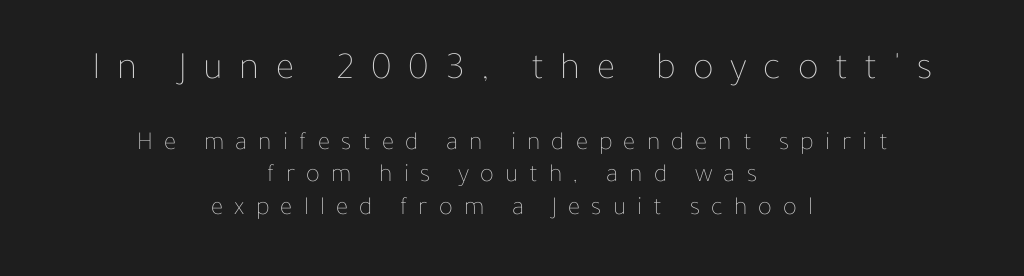
The image shows 39 px thin type, upright; set centered, normal line spacing (1.25x), unusually wide letter spacing (+0.43 em), not underlined; the first (top) block is 1.5x larger; low stroke contrast and a medium x-height.
